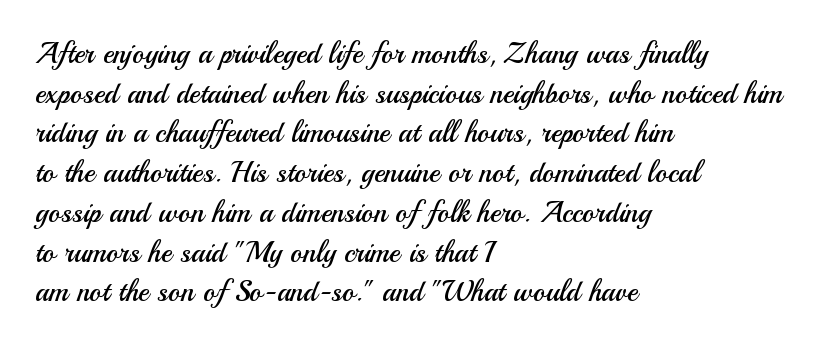
{"serif": "no", "bold": "no", "weight": "regular", "width": "normal", "stroke_contrast": "medium", "x_height": "small", "monospaced": "no", "underline": "no", "align": "left", "line_spacing": "normal", "line_spacing_ratio": 1.37, "letter_spacing": "normal", "letter_spacing_em": 0.0, "glyph_px": 29}
